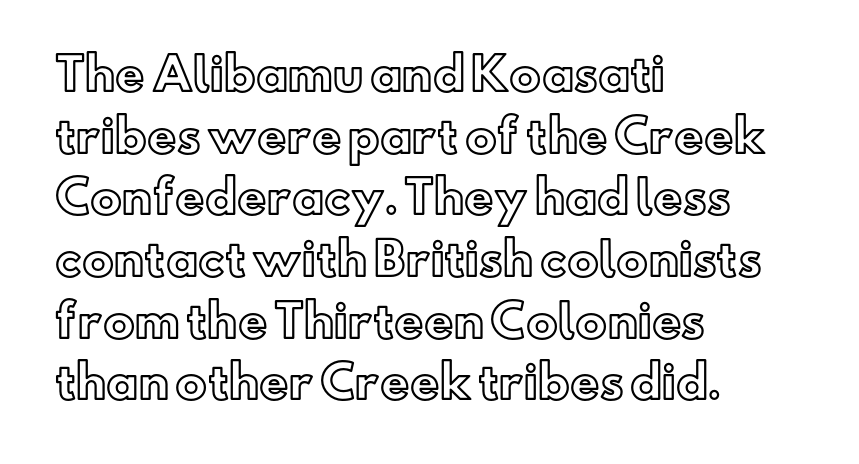
Baseline-to-baseline distance is the conventional proportion of letter height. The typesetter chose a ragged-right arrangement here. A bare baseline throughout the passage. Posture: upright roman.
